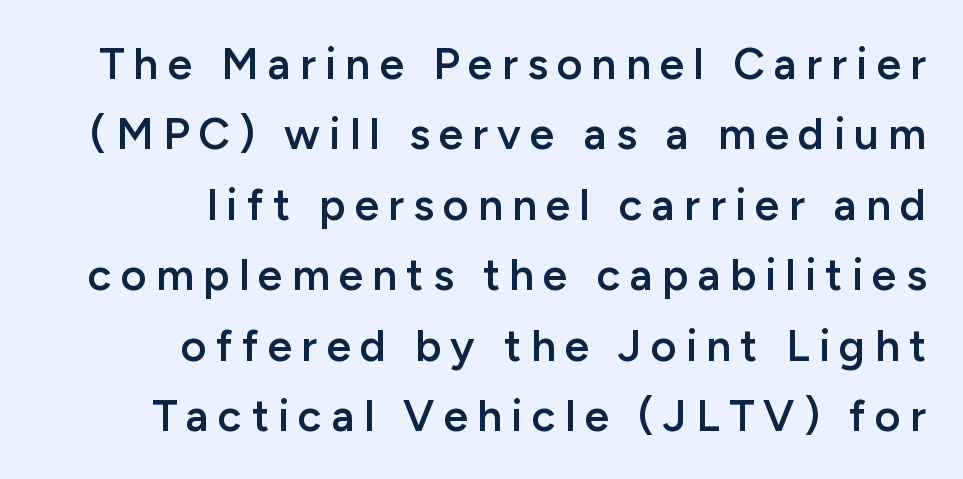
Normally led — the rows are evenly, conventionally spaced. The foot of each line stays bare and open. Does the lettering tilt? It doesn't — this is upright. The letters advance in unequal steps, a hallmark of proportional type. The horizontal fit of the characters is loose and conspicuously gappy.
